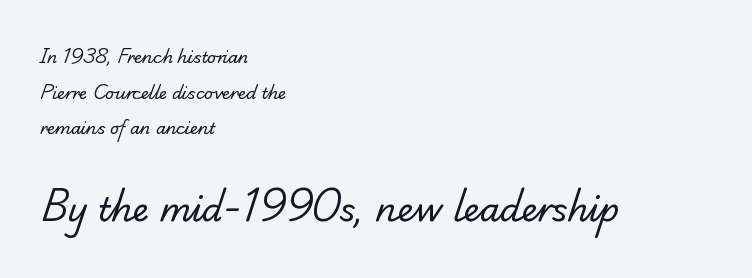
The image shows 33 px regular-weight serif type; set left-aligned, loose line spacing (2.22x), normal letter spacing, not underlined; the second (bottom) block is 2.06x larger; low stroke contrast and a small x-height.
